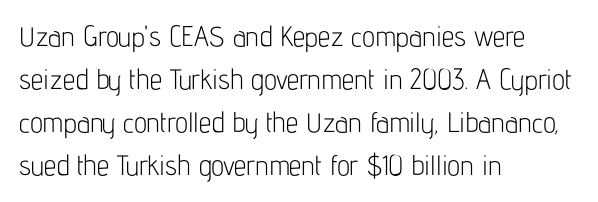
Q: Is the text bold? A: No.
Q: Is the text italic (slanted)? A: No, it is upright.
Q: Is the typeface a serif or a sans-serif typeface? A: Sans-serif.
Q: Is the text underlined? A: No.
Q: How is the paragraph aligned? A: Left-aligned.
Q: Is the spacing between letters normal or unusually wide? A: Normal.
Q: Is the spacing between lines tight, normal or loose? A: Normal.
Q: Width (condensed, normal, or wide)? A: Condensed.
Q: Stroke contrast? A: Low.
Q: x-height? A: Medium.
Q: Monospaced? A: No.
